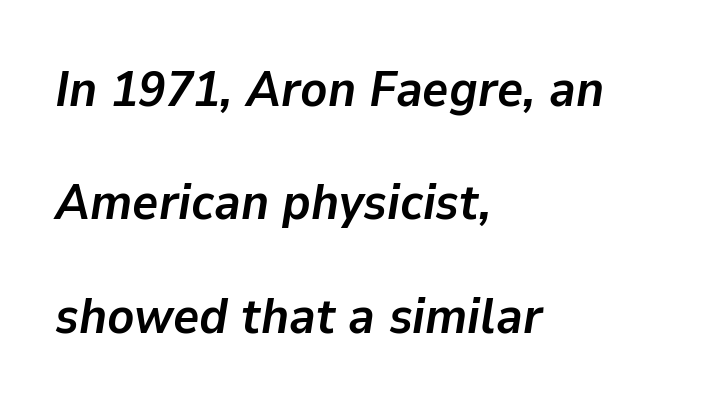
{"italic": "yes", "lean": "right", "slant_degrees": 9, "bold": "yes", "weight": "semibold", "width": "normal", "stroke_contrast": "low", "x_height": "medium", "monospaced": "no", "underline": "no", "align": "left", "line_spacing": "loose", "line_spacing_ratio": 2.27, "letter_spacing": "normal", "letter_spacing_em": 0.0, "glyph_px": 50}
